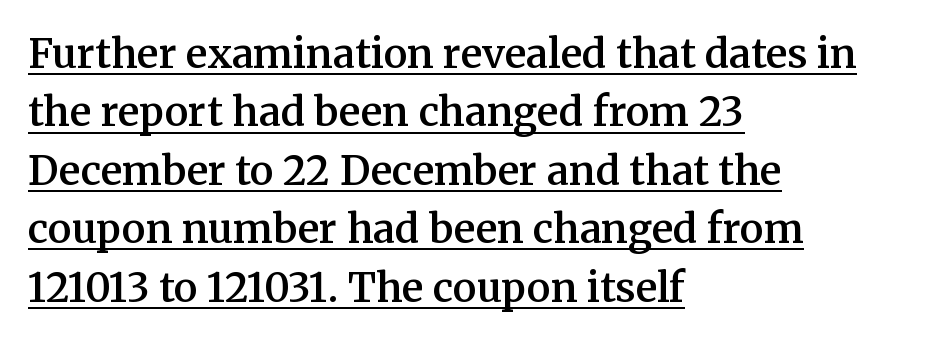
These lines are rendered in a variable-pitch font. Whoever set this chose a conventional vertical rhythm. The face used here is rendered with its standard letterfit. What decoration does the sample have? An underline.
